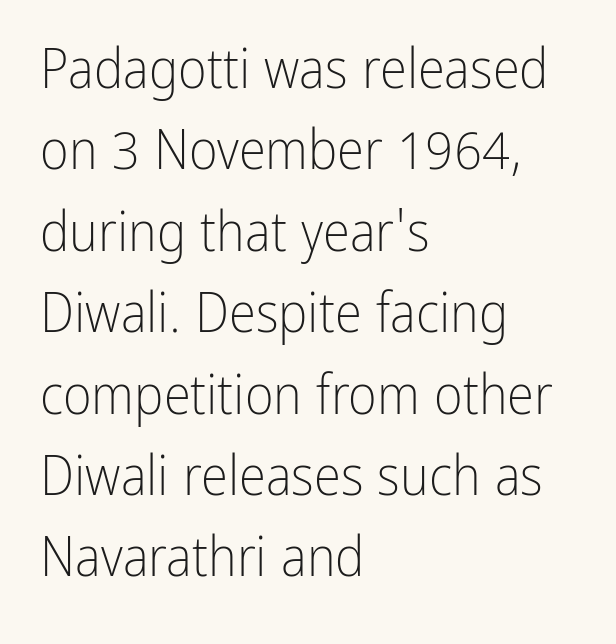
Q: Is the text bold? A: No.
Q: Is the text italic (slanted)? A: No, it is upright.
Q: Is the typeface a serif or a sans-serif typeface? A: Sans-serif.
Q: Is the text underlined? A: No.
Q: How is the paragraph aligned? A: Left-aligned.
Q: Is the spacing between letters normal or unusually wide? A: Normal.
Q: Is the spacing between lines tight, normal or loose? A: Normal.
Q: Width (condensed, normal, or wide)? A: Condensed.
Q: Stroke contrast? A: Low.
Q: x-height? A: Medium.
Q: Monospaced? A: No.
